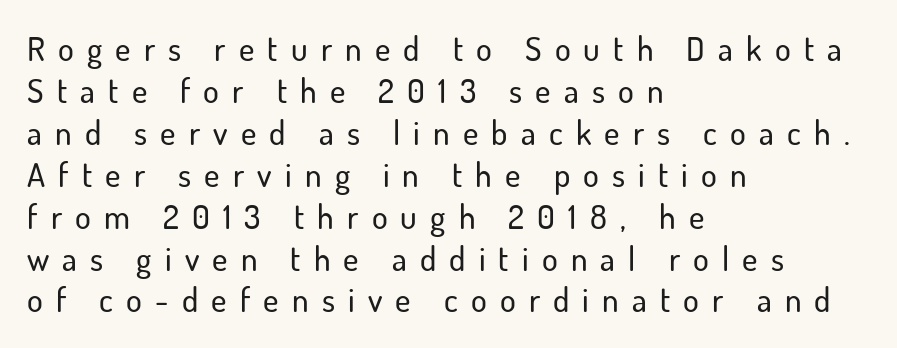
Q: Is the text italic (slanted)? A: No, it is upright.
Q: Is the typeface a serif or a sans-serif typeface? A: Sans-serif.
Q: Is the text underlined? A: No.
Q: How is the paragraph aligned? A: Left-aligned.
Q: Is the spacing between letters normal or unusually wide? A: Unusually wide.
Q: Is the spacing between lines tight, normal or loose? A: Normal.
Q: Width (condensed, normal, or wide)? A: Normal.
Q: Stroke contrast? A: Low.
Q: x-height? A: Small.
Q: Monospaced? A: No.
